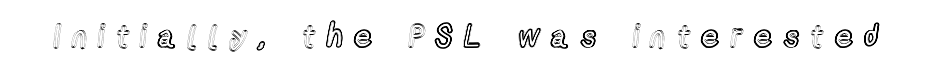
Q: Is the text italic (slanted)? A: Yes.
Q: Is the text underlined? A: No.
Q: Is the spacing between letters normal or unusually wide? A: Unusually wide.
Q: Width (condensed, normal, or wide)? A: Condensed.
Q: x-height? A: Medium.
Q: Monospaced? A: No.
